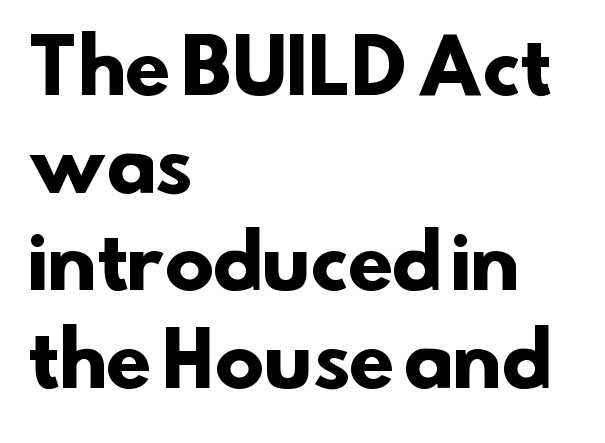
A typesetter would call this leading conventional body-copy spacing. Just letters on the line, the space beneath them empty. All the whitespace from short lines collects on the right. These words are printed bold, with thick strokes throughout. Nobody touched the tracking dial on this one.
